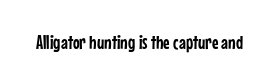
Q: Is the text italic (slanted)? A: No, it is upright.
Q: Is the text underlined? A: No.
Q: Is the spacing between letters normal or unusually wide? A: Normal.
